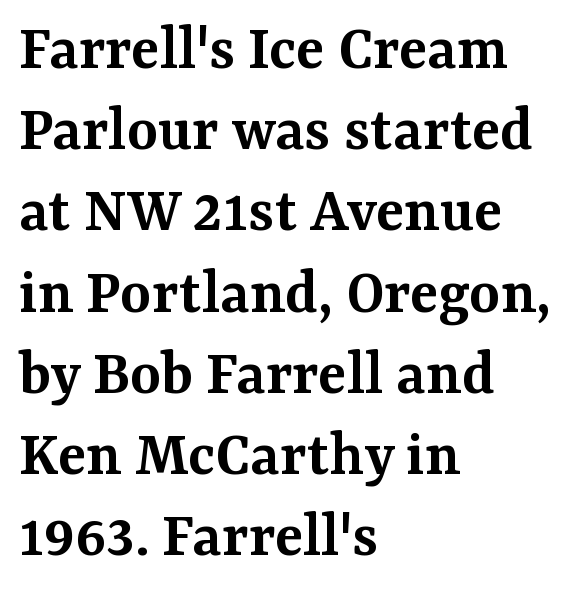
Where is the straight margin? On the left. Here the designer chose a conventional face with non-uniform glyph widths. The axis of the letterforms is exactly vertical. The horizontal fit of the characters is conventional and even. Each row of text sits above clean, open space. Typographic density is moderately raised because the face is semibold.
